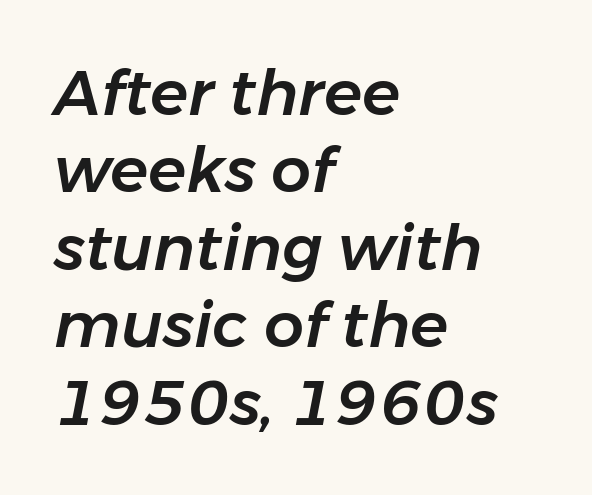
Q: Is the text italic (slanted)? A: Yes, it leans right by about 11 degrees.
Q: Is the text underlined? A: No.
Q: How is the paragraph aligned? A: Left-aligned.
Q: Is the spacing between letters normal or unusually wide? A: Normal.
Q: Width (condensed, normal, or wide)? A: Normal.
Q: Stroke contrast? A: Low.
Q: x-height? A: Medium.
Q: Monospaced? A: No.
